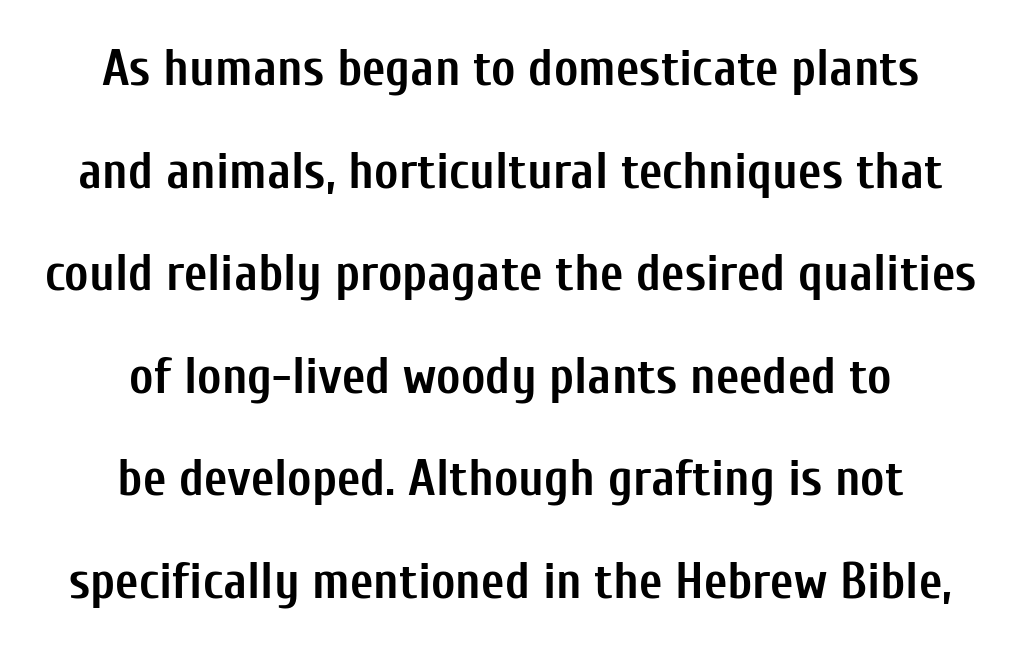
Pretty heavy lettering here — definitely bold. Honestly, the rows look like they've been pulled way apart. The glyphs are unaccompanied by any horizontal stroke below them. Do the characters align in a grid? No, the font is proportional. Compared with typical body copy, the letter spacing here is the same.
